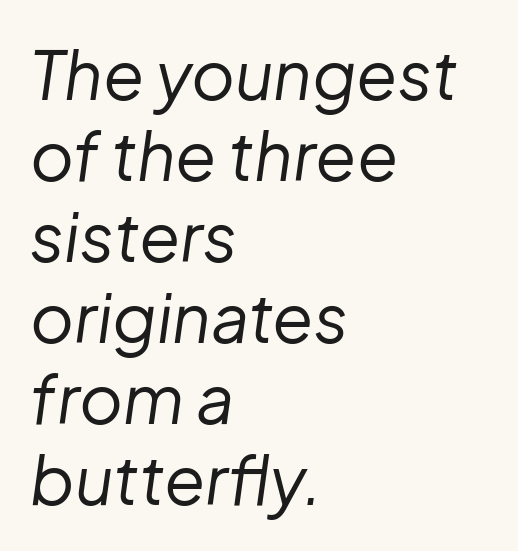
This reads as an unemphasized weight, regular at the heaviest. Think of a printed novel: that variable character pitch is what you see here. The rag falls on the right side of this text block. The area under the type is left untouched. The face used here has a pronounced slope to its letters.
